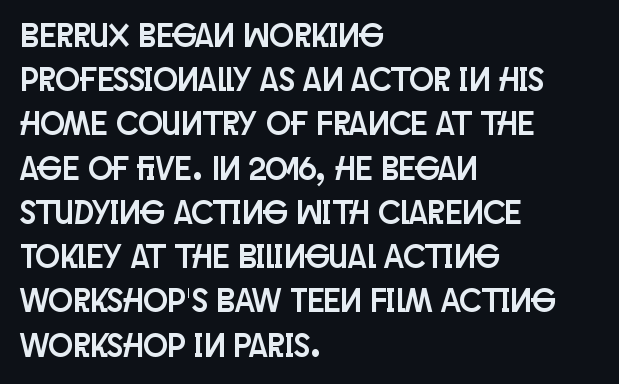
Is this a fixed-width face? No — the glyphs have proportional, varying widths. Left-aligned paragraph, ragged on the right. There is no visible air inserted between adjacent glyphs. Interline gaps are of average width in this sample.
